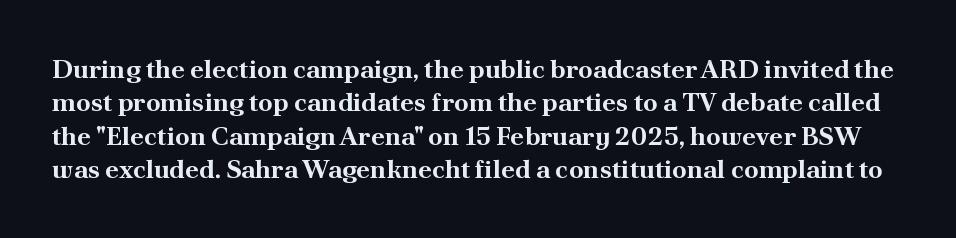
{"italic": "no", "bold": "yes", "underline": "no", "line_spacing": "normal", "line_spacing_ratio": 1.28, "letter_spacing": "normal", "letter_spacing_em": 0.0, "glyph_px": 26}
